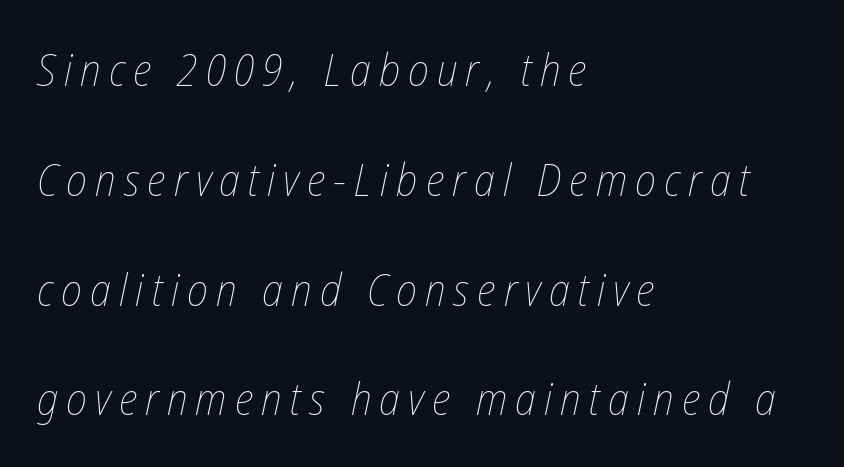
The image shows 45 px thin, condensed type, italic (leaning right); set left-aligned, loose line spacing (2.44x), not underlined; low stroke contrast and a medium x-height.
